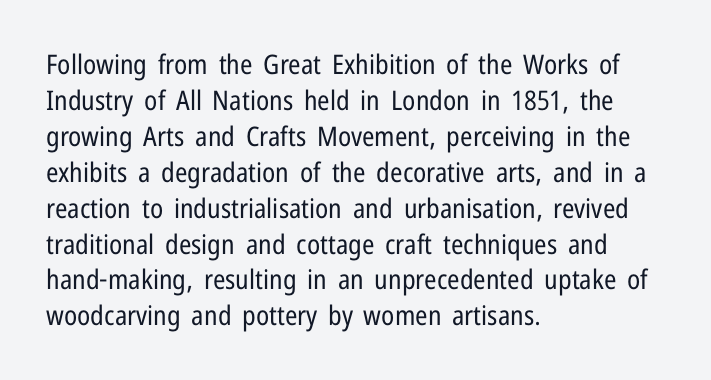
A clean baseline with only descenders dipping below it. The letters stand upright; this is a roman face. The letterforms sit shoulder to shoulder at normal distance. The compositor pushed each line to the left boundary.
